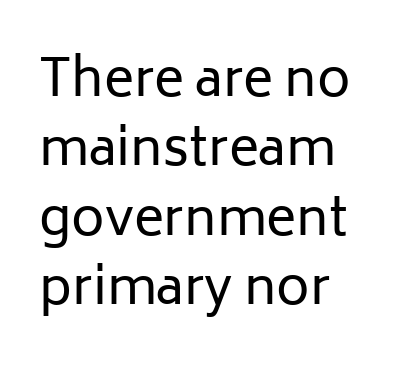
This is sans-serif lettering, the kind often seen on screens and signage. There is no visible air inserted between adjacent glyphs. Vertically, the passage feels balanced, rows spaced as you'd expect. Do the letters lean? They stand straight. Clear beneath every line of the passage.
